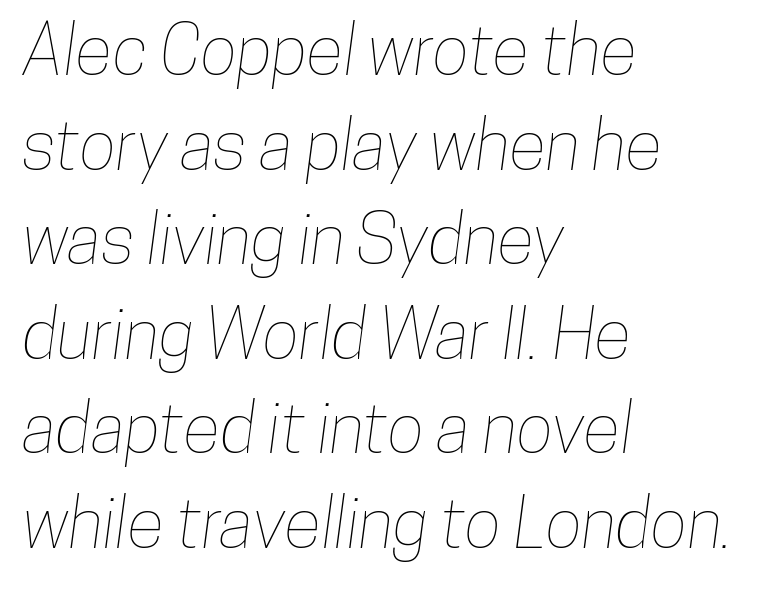
{"width": "condensed", "stroke_contrast": "low", "x_height": "medium", "monospaced": "no", "underline": "no", "align": "left", "line_spacing": "normal", "line_spacing_ratio": 1.37, "letter_spacing": "normal", "letter_spacing_em": 0.0, "glyph_px": 69}
